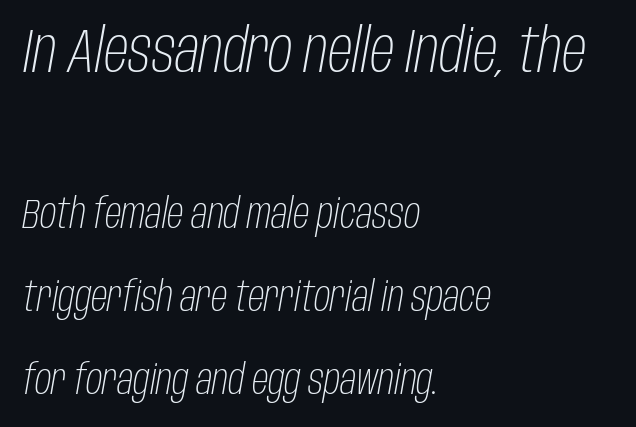
Q: Is the text bold? A: No.
Q: Is the text italic (slanted)? A: Yes, it leans right by about 10 degrees.
Q: Is the text underlined? A: No.
Q: How is the paragraph aligned? A: Left-aligned.
Q: Is the spacing between letters normal or unusually wide? A: Normal.
Q: Is the spacing between lines tight, normal or loose? A: Loose.
Q: Which block of text is set in a larger size, the first (top) or the second (bottom)? A: The first (top) one.
Q: Width (condensed, normal, or wide)? A: Condensed.
Q: Stroke contrast? A: Low.
Q: x-height? A: Large.
Q: Monospaced? A: No.
